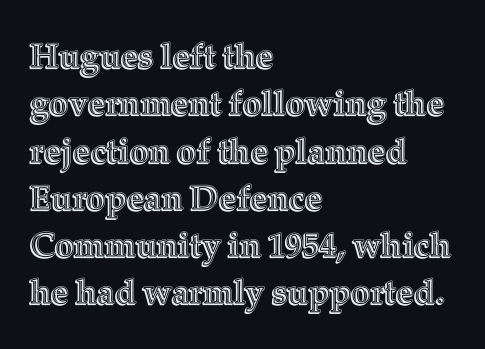
Q: Is the text italic (slanted)? A: No, it is upright.
Q: Is the text underlined? A: No.
Q: How is the paragraph aligned? A: Left-aligned.
Q: Is the spacing between letters normal or unusually wide? A: Normal.
Q: Is the spacing between lines tight, normal or loose? A: Normal.
Q: Width (condensed, normal, or wide)? A: Normal.
Q: x-height? A: Medium.
Q: Monospaced? A: No.
